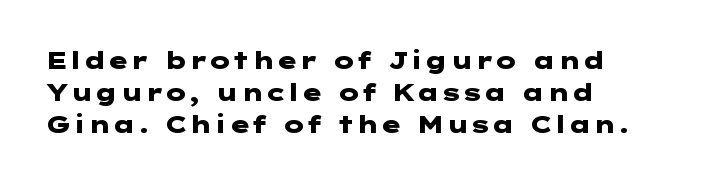
Q: Is the text bold? A: Yes.
Q: Is the text italic (slanted)? A: No, it is upright.
Q: Is the text underlined? A: No.
Q: How is the paragraph aligned? A: Left-aligned.
Q: Is the spacing between letters normal or unusually wide? A: Normal.
Q: Is the spacing between lines tight, normal or loose? A: Normal.
